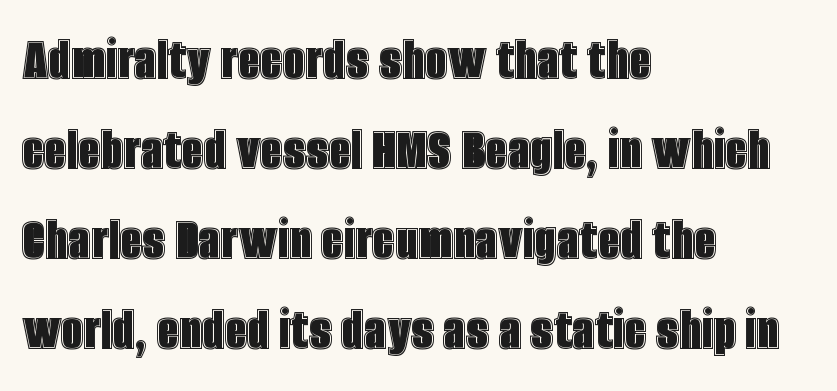
Q: Is the text italic (slanted)? A: No, it is upright.
Q: Is the text underlined? A: No.
Q: How is the paragraph aligned? A: Left-aligned.
Q: Is the spacing between letters normal or unusually wide? A: Normal.
Q: Is the spacing between lines tight, normal or loose? A: Normal.
Q: Width (condensed, normal, or wide)? A: Condensed.
Q: x-height? A: Large.
Q: Monospaced? A: No.
